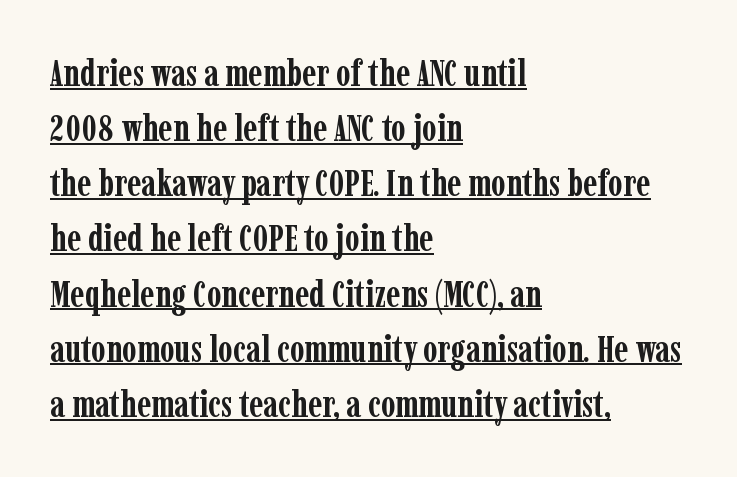
This sample uses an upright cut, with every glyph sitting square on the baseline. Left-aligned paragraph, ragged on the right. I'd call this a serif setting — the letters wear small feet. This is heavy type, rendered in bold. Interline gaps are of average width in this sample.
